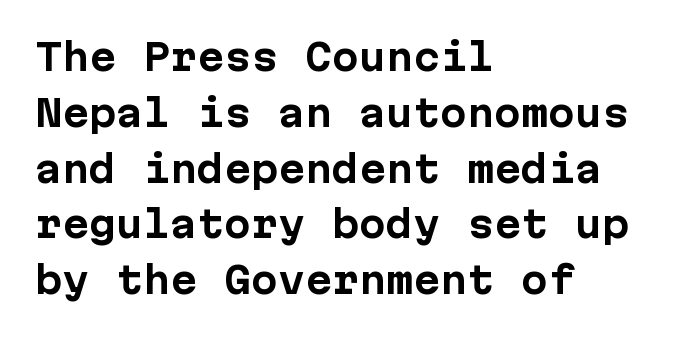
{"serif": "no", "italic": "no", "bold": "yes", "weight": "bold", "width": "normal", "stroke_contrast": "low", "x_height": "medium", "monospaced": "yes", "underline": "no", "align": "left", "line_spacing": "normal", "line_spacing_ratio": 1.55, "letter_spacing": "normal", "letter_spacing_em": 0.0, "glyph_px": 36}
